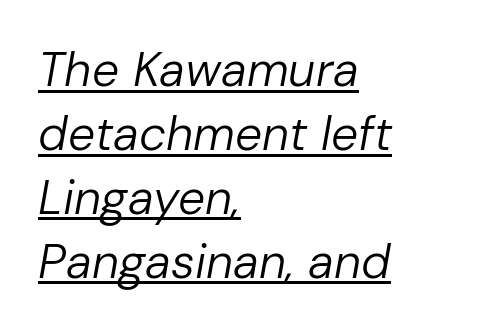
The image shows 48 px regular-weight type, italic (leaning right); set left-aligned, normal line spacing (1.33x), normal letter spacing, underlined; low stroke contrast and a medium x-height.
